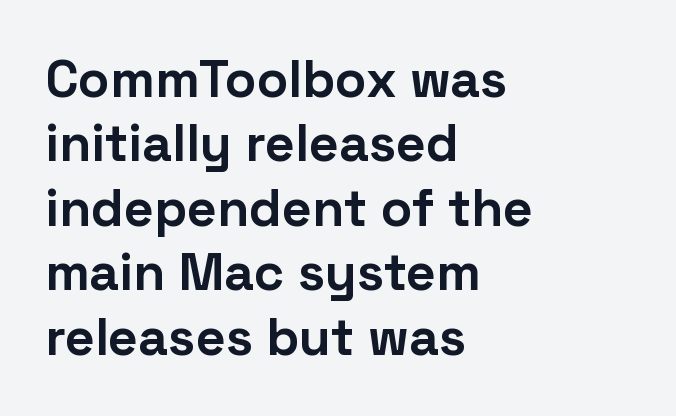
Character widths vary here, with narrow letters taking less room than wide ones. Does the type have serifs? No, each stem ends abruptly. Descenders hang freely into open space. Pretty heavy lettering here — definitely bold. This rendering uses left alignment, leaving the right contour irregular. What stands out about the letter spacing? Nothing — it is the standard amount.
